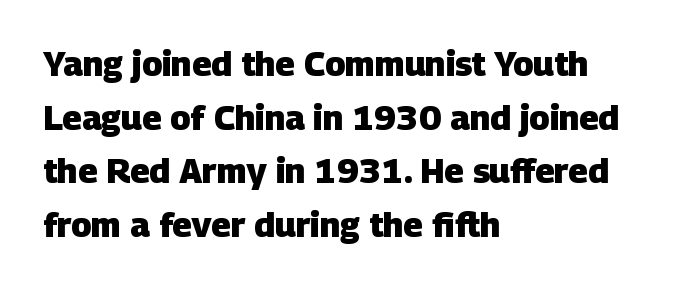
Q: Is the text bold? A: Yes.
Q: Is the typeface a serif or a sans-serif typeface? A: Sans-serif.
Q: Is the text underlined? A: No.
Q: How is the paragraph aligned? A: Left-aligned.
Q: Is the spacing between letters normal or unusually wide? A: Normal.
Q: Is the spacing between lines tight, normal or loose? A: Normal.
Q: Width (condensed, normal, or wide)? A: Normal.
Q: Stroke contrast? A: Low.
Q: x-height? A: Large.
Q: Monospaced? A: No.
